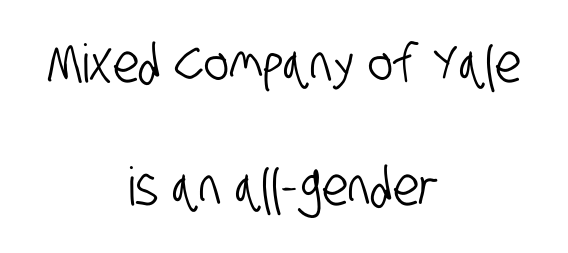
The image shows 53 px condensed sans-serif type; set centered, loose line spacing (2.32x), normal letter spacing, not underlined; low stroke contrast and a large x-height.
